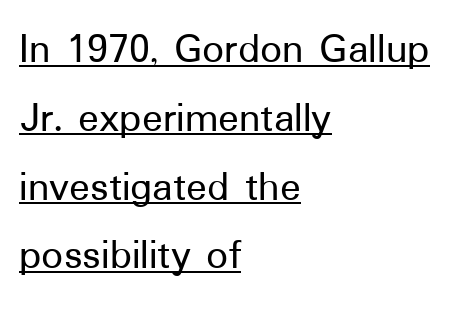
The image shows 43 px sans-serif type, upright; set left-aligned, normal line spacing (1.6x), normal letter spacing, underlined; low stroke contrast and a medium x-height.
